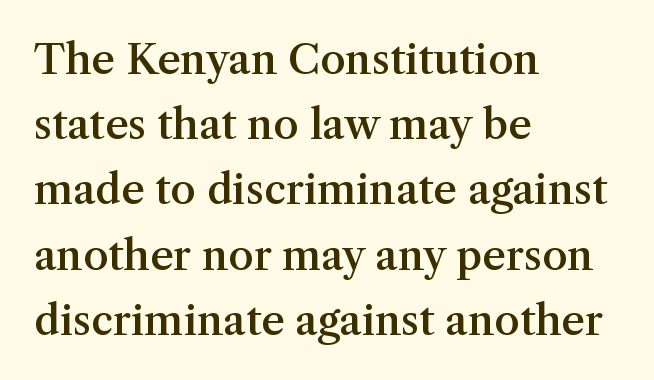
The image shows 41 px semibold serif type, upright; set left-aligned, normal line spacing (1.59x), normal letter spacing, not underlined; medium stroke contrast and a medium x-height.
